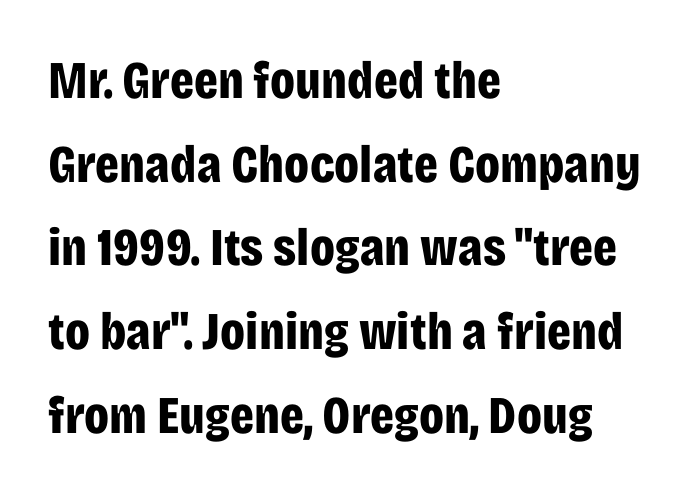
Q: Is the text bold? A: Yes.
Q: Is the text italic (slanted)? A: No, it is upright.
Q: Is the typeface a serif or a sans-serif typeface? A: Sans-serif.
Q: Is the text underlined? A: No.
Q: How is the paragraph aligned? A: Left-aligned.
Q: Is the spacing between letters normal or unusually wide? A: Normal.
Q: Is the spacing between lines tight, normal or loose? A: Normal.
Q: Width (condensed, normal, or wide)? A: Condensed.
Q: Stroke contrast? A: Low.
Q: x-height? A: Large.
Q: Monospaced? A: No.
